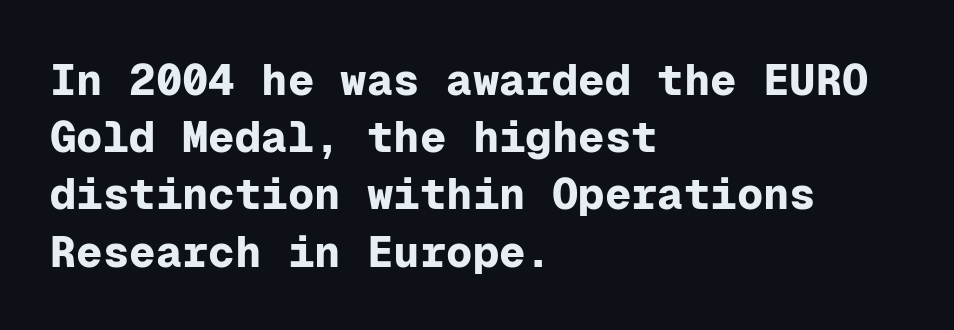
Q: Is the text bold? A: Yes.
Q: Is the text italic (slanted)? A: No, it is upright.
Q: Is the typeface a serif or a sans-serif typeface? A: Sans-serif.
Q: Is the text underlined? A: No.
Q: How is the paragraph aligned? A: Left-aligned.
Q: Is the spacing between letters normal or unusually wide? A: Normal.
Q: Is the spacing between lines tight, normal or loose? A: Normal.
Q: Width (condensed, normal, or wide)? A: Normal.
Q: Stroke contrast? A: Low.
Q: x-height? A: Medium.
Q: Monospaced? A: Yes.
